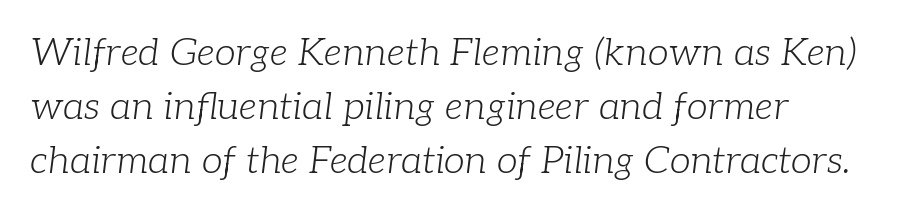
{"serif": "yes", "italic": "yes", "lean": "right", "slant_degrees": 7, "bold": "no", "weight": "light", "width": "normal", "stroke_contrast": "low", "x_height": "medium", "monospaced": "no", "underline": "no", "align": "left", "line_spacing": "normal", "line_spacing_ratio": 1.42, "letter_spacing": "normal", "letter_spacing_em": 0.0, "glyph_px": 38}
